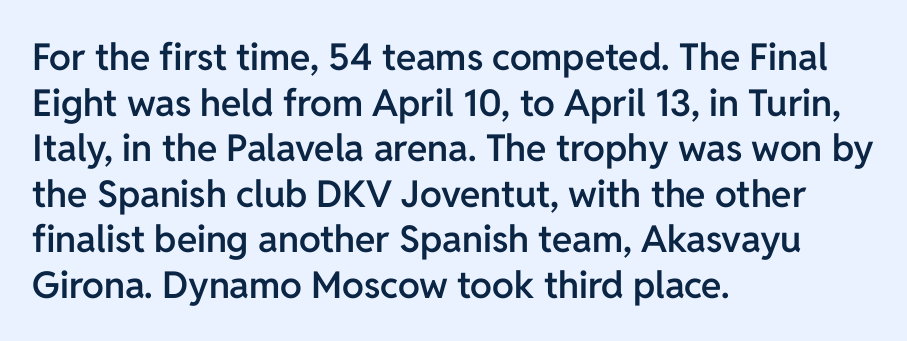
Q: Is the text bold? A: Semi-bold.
Q: Is the text italic (slanted)? A: No, it is upright.
Q: Is the typeface a serif or a sans-serif typeface? A: Sans-serif.
Q: Is the text underlined? A: No.
Q: How is the paragraph aligned? A: Left-aligned.
Q: Is the spacing between letters normal or unusually wide? A: Normal.
Q: Width (condensed, normal, or wide)? A: Normal.
Q: Stroke contrast? A: Low.
Q: x-height? A: Medium.
Q: Monospaced? A: No.
